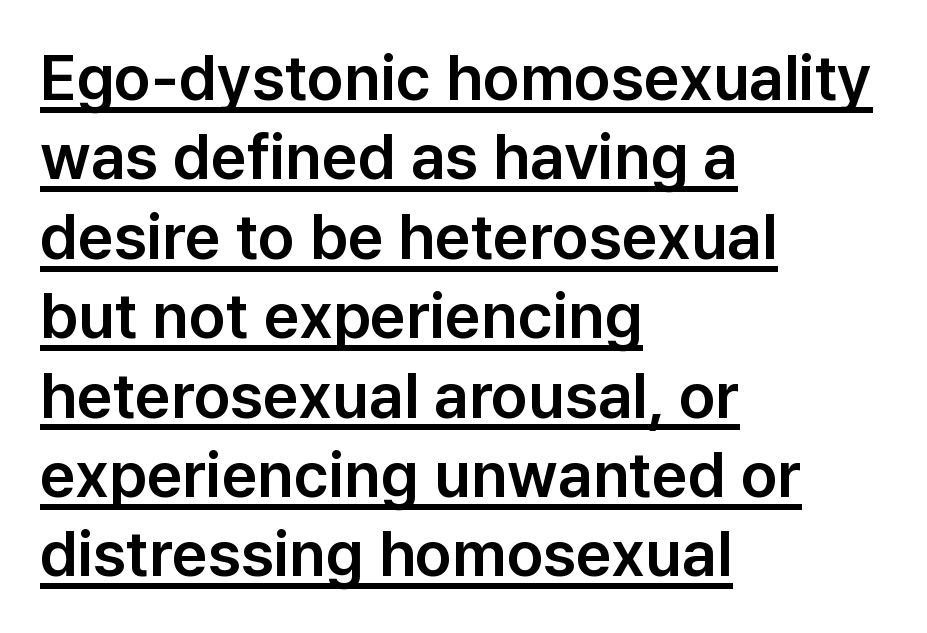
{"serif": "no", "italic": "no", "width": "normal", "stroke_contrast": "low", "x_height": "medium", "monospaced": "no", "underline": "yes", "align": "left", "line_spacing": "normal", "line_spacing_ratio": 1.26, "letter_spacing": "normal", "letter_spacing_em": 0.0, "glyph_px": 63}
